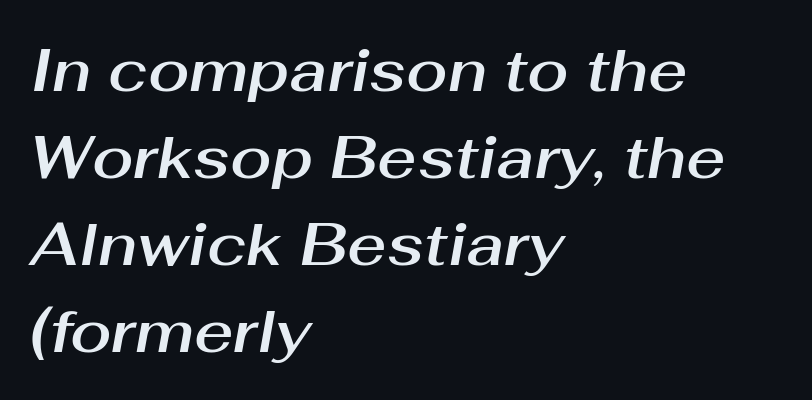
{"italic": "yes", "lean": "right", "slant_degrees": 10, "width": "normal", "stroke_contrast": "medium", "x_height": "medium", "monospaced": "no", "underline": "no", "align": "left", "line_spacing": "normal", "line_spacing_ratio": 1.45, "letter_spacing": "normal", "letter_spacing_em": 0.0, "glyph_px": 60}
